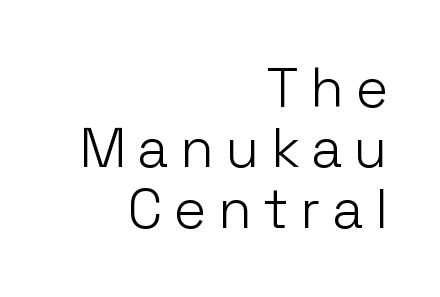
A student would call this right alignment; a typographer would say flush right, rag left. Plain, unruled lines of type. You could only call the tracking loose — the letters float apart. The typesetting does not lean heavy: it is not bold.
